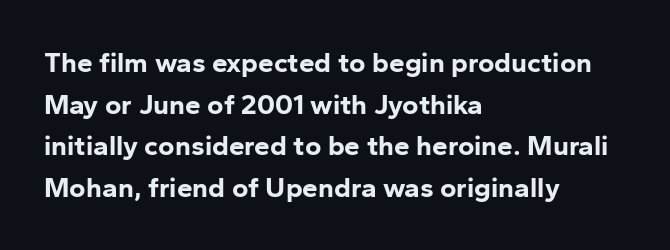
This rendering uses left alignment, leaving the right contour irregular. This is sans-serif lettering, the kind often seen on screens and signage. Do the letters lean? They stand straight. Glyph-to-glyph distance matches everyday printed text. Students, observe: this is what conventionally led text looks like.
